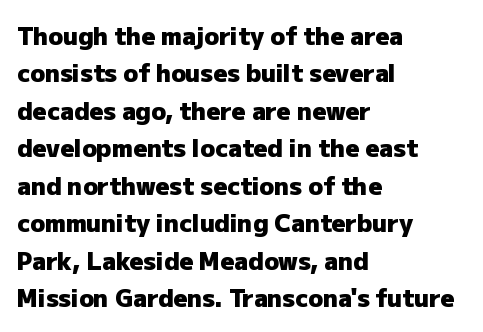
{"italic": "no", "bold": "yes", "underline": "no", "align": "left", "line_spacing": "normal", "line_spacing_ratio": 1.56, "letter_spacing": "normal", "letter_spacing_em": 0.0, "glyph_px": 24}
